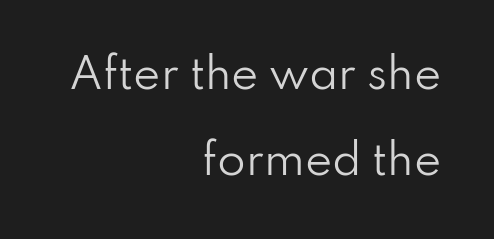
The image shows 41 px regular-weight sans-serif type, upright; set right-aligned, loose line spacing (2.09x), normal letter spacing, not underlined; low stroke contrast and a small x-height.
